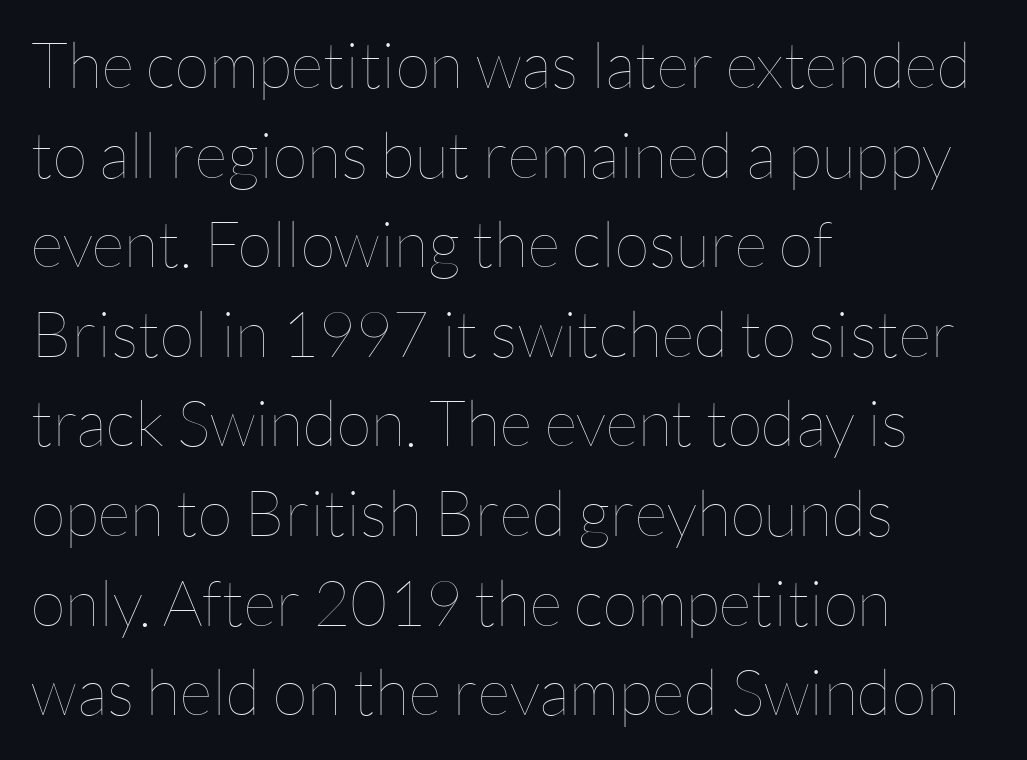
{"italic": "no", "bold": "no", "weight": "thin", "width": "normal", "stroke_contrast": "low", "x_height": "medium", "monospaced": "no", "underline": "no", "align": "left", "line_spacing": "normal", "line_spacing_ratio": 1.4, "letter_spacing": "normal", "letter_spacing_em": 0.0, "glyph_px": 64}
